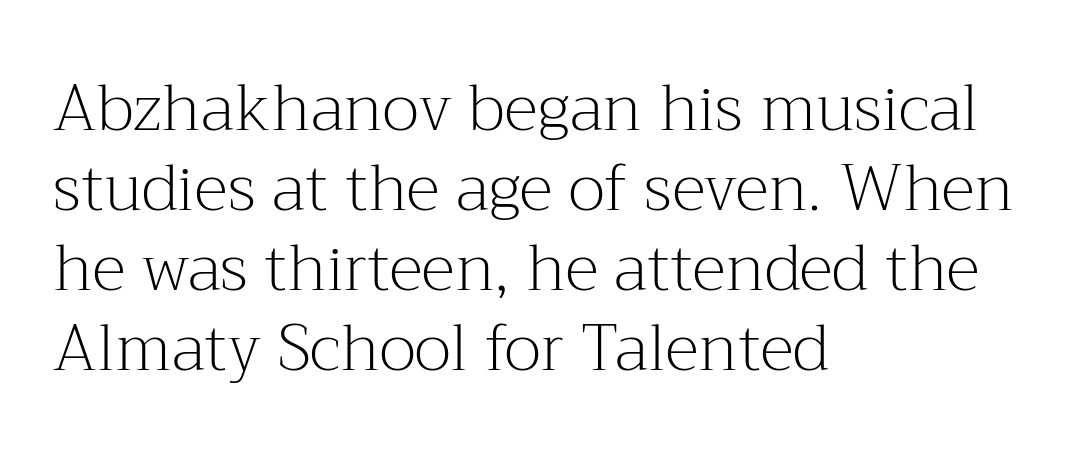
A light-to-regular cut is what we see here. This rendering features lettering with no underline. Looks like regular typesetting: each glyph gets only the width it needs. Little horizontal feet cap the strokes, marking this as serif type. Vertical strokes here are truly vertical.
